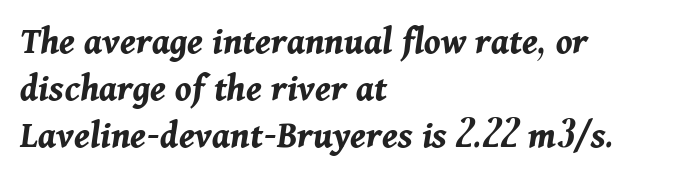
Q: Is the text bold? A: Yes.
Q: Is the text italic (slanted)? A: Yes, it leans right by about 11 degrees.
Q: Is the text underlined? A: No.
Q: How is the paragraph aligned? A: Left-aligned.
Q: Is the spacing between letters normal or unusually wide? A: Normal.
Q: Width (condensed, normal, or wide)? A: Normal.
Q: Stroke contrast? A: Medium.
Q: x-height? A: Medium.
Q: Monospaced? A: No.
